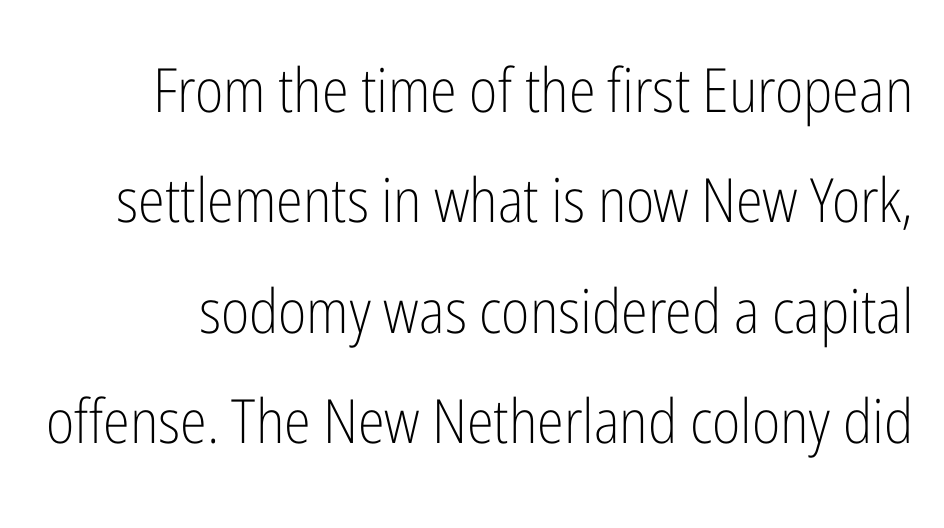
Q: Is the text bold? A: No.
Q: Is the text italic (slanted)? A: No, it is upright.
Q: Is the typeface a serif or a sans-serif typeface? A: Sans-serif.
Q: Is the text underlined? A: No.
Q: Is the spacing between letters normal or unusually wide? A: Normal.
Q: Width (condensed, normal, or wide)? A: Condensed.
Q: Stroke contrast? A: Low.
Q: x-height? A: Medium.
Q: Monospaced? A: No.
